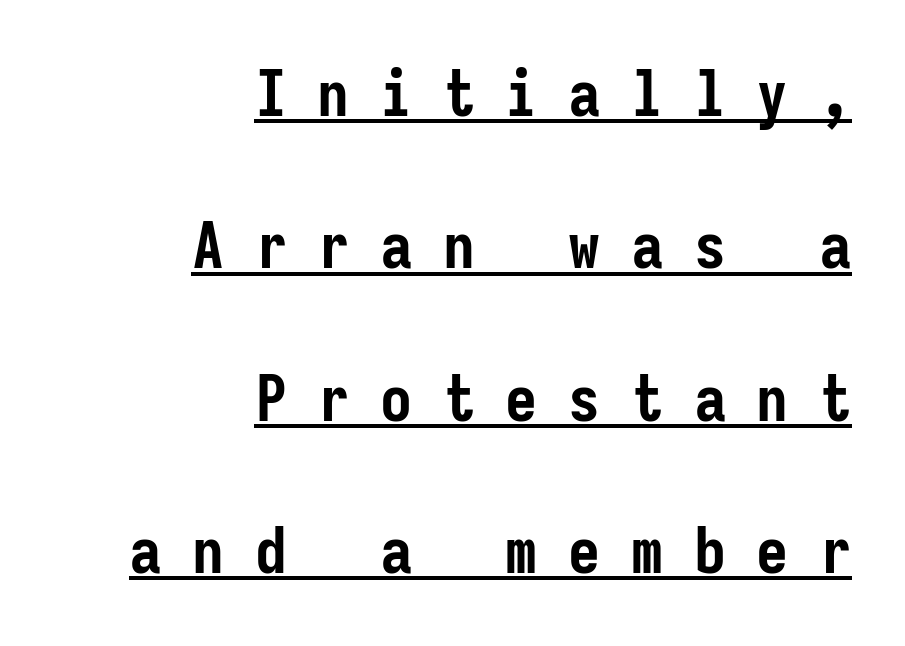
Descenders here cross a horizontal rule under the line. This rendering employs a face without finishing strokes, i.e., a sans-serif. Students, observe: this is what heavily led, spacious text looks like. The type is letterspaced generously, with wide tracking.
